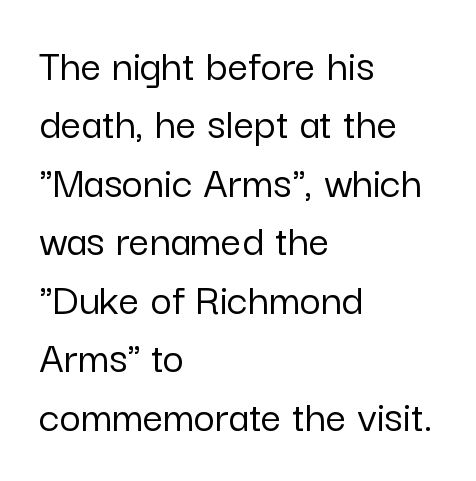
The image shows 46 px sans-serif type, upright; set left-aligned, normal line spacing (1.27x), normal letter spacing, not underlined; low stroke contrast and a medium x-height.
